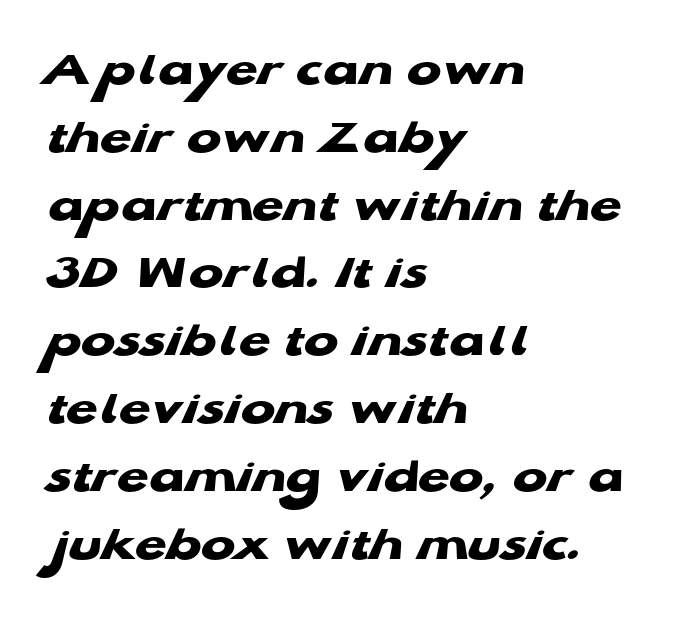
The image shows 51 px heavy, wide sans-serif type; set left-aligned, normal line spacing (1.33x), normal letter spacing, not underlined; low stroke contrast and a medium x-height.
